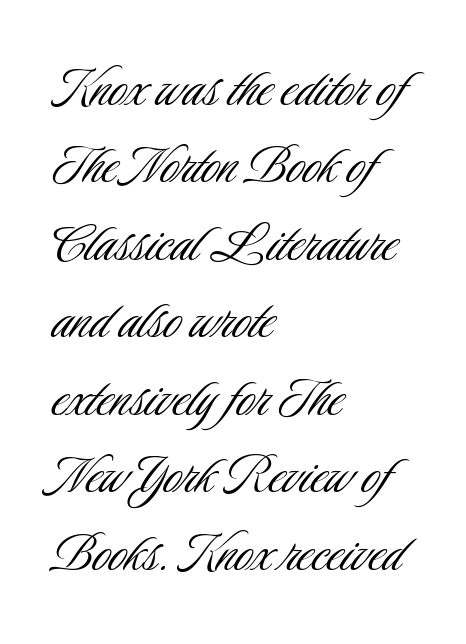
The image shows 62 px light, condensed sans-serif type; set left-aligned, normal line spacing (1.25x), normal letter spacing, not underlined; low stroke contrast and a small x-height.
